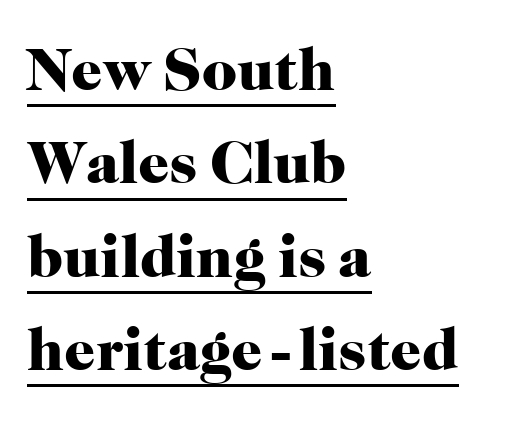
The image shows 61 px heavy serif type, upright; set left-aligned, normal line spacing (1.53x), normal letter spacing, underlined; high stroke contrast and a medium x-height.
